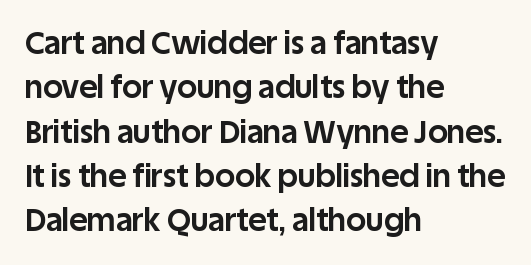
The image shows 31 px bold sans-serif type, upright; set left-aligned, normal line spacing (1.43x), normal letter spacing, not underlined; low stroke contrast and a large x-height.
